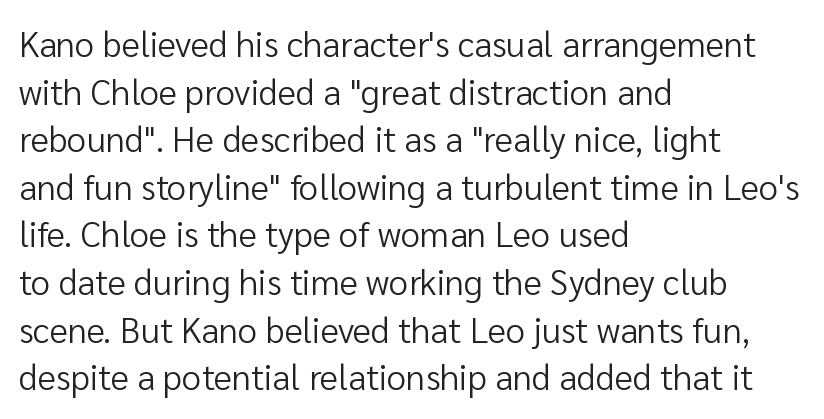
{"serif": "no", "italic": "no", "bold": "no", "weight": "regular", "width": "normal", "stroke_contrast": "low", "x_height": "medium", "monospaced": "no", "underline": "no", "align": "left", "line_spacing": "normal", "line_spacing_ratio": 1.36, "letter_spacing": "normal", "letter_spacing_em": 0.0, "glyph_px": 35}
